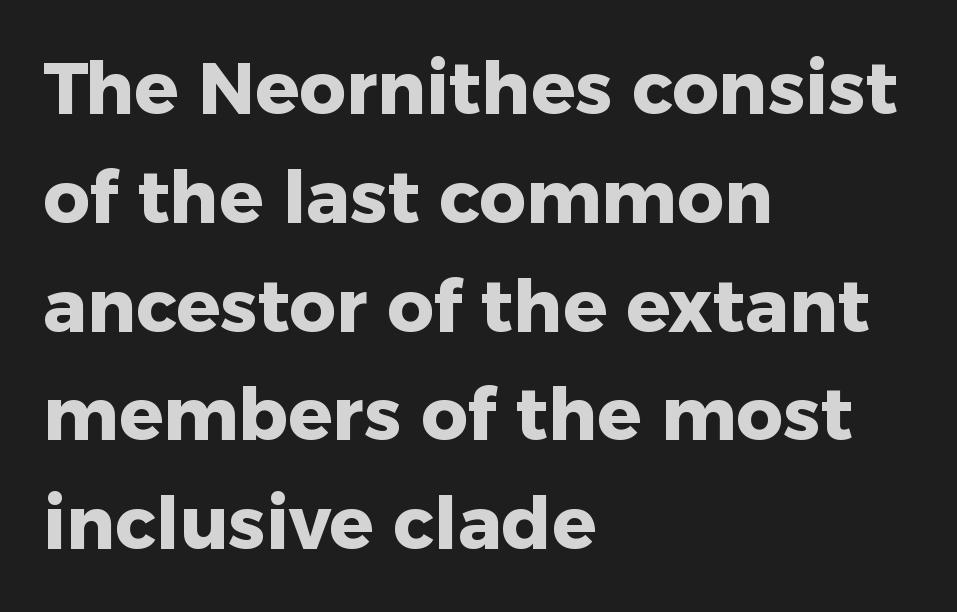
{"serif": "no", "italic": "no", "bold": "yes", "weight": "heavy", "width": "normal", "stroke_contrast": "low", "x_height": "medium", "monospaced": "no", "underline": "no", "align": "left", "line_spacing": "normal", "line_spacing_ratio": 1.49, "letter_spacing": "normal", "letter_spacing_em": 0.0, "glyph_px": 73}
